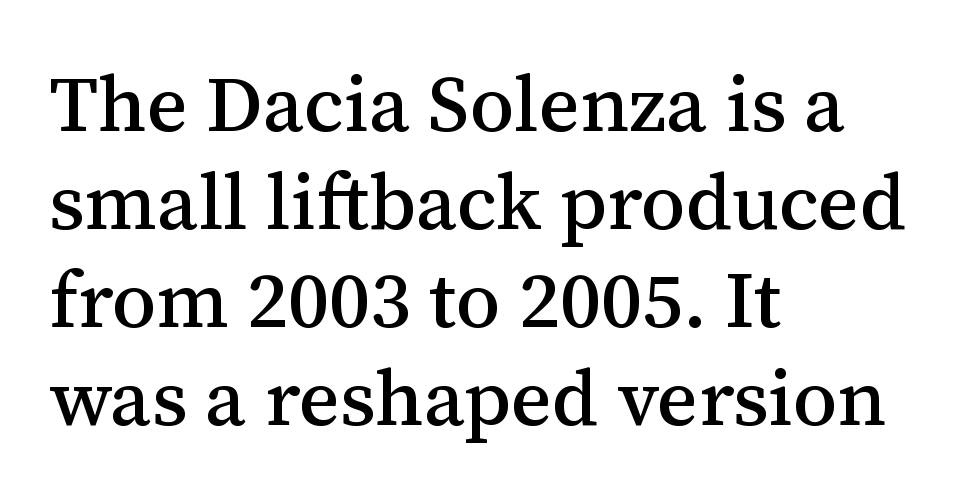
Q: Is the text italic (slanted)? A: No, it is upright.
Q: Is the typeface a serif or a sans-serif typeface? A: Serif.
Q: Is the text underlined? A: No.
Q: How is the paragraph aligned? A: Left-aligned.
Q: Is the spacing between letters normal or unusually wide? A: Normal.
Q: Width (condensed, normal, or wide)? A: Normal.
Q: Stroke contrast? A: Medium.
Q: x-height? A: Medium.
Q: Monospaced? A: No.
